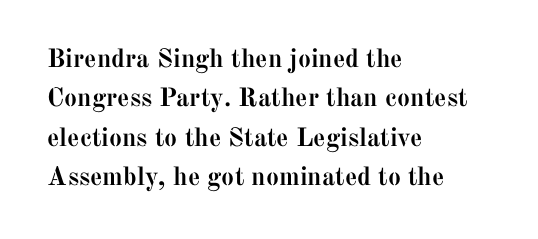
Typeset ragged right — the left edge is the straight one. The passage shown is not underscored anywhere. The lettering stays uniformly vertical, giving the passage a roman look. Short note: letters normally spaced.
